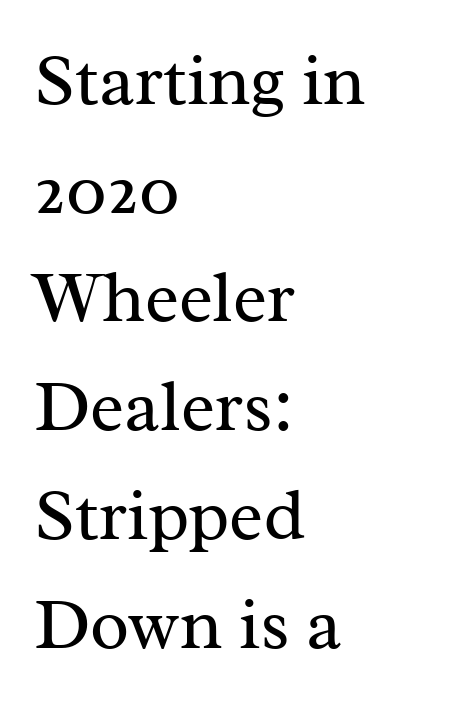
{"serif": "yes", "italic": "no", "bold": "no", "weight": "regular", "width": "normal", "stroke_contrast": "medium", "x_height": "medium", "monospaced": "no", "underline": "no", "align": "left", "line_spacing": "normal", "line_spacing_ratio": 1.51, "letter_spacing": "normal", "letter_spacing_em": 0.0, "glyph_px": 72}
